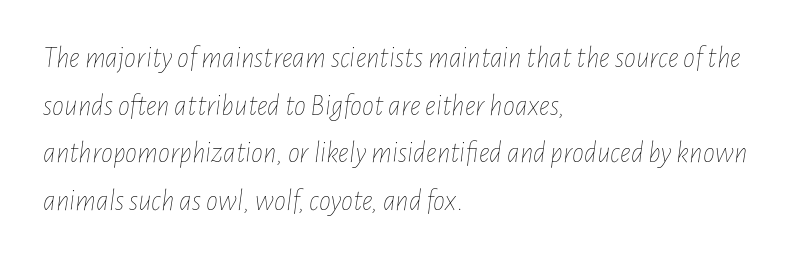
Q: Is the text bold? A: No.
Q: Is the text italic (slanted)? A: Yes, it leans right by about 7 degrees.
Q: Is the text underlined? A: No.
Q: How is the paragraph aligned? A: Left-aligned.
Q: Is the spacing between letters normal or unusually wide? A: Normal.
Q: Is the spacing between lines tight, normal or loose? A: Normal.
Q: Width (condensed, normal, or wide)? A: Condensed.
Q: Stroke contrast? A: Low.
Q: x-height? A: Medium.
Q: Monospaced? A: No.
